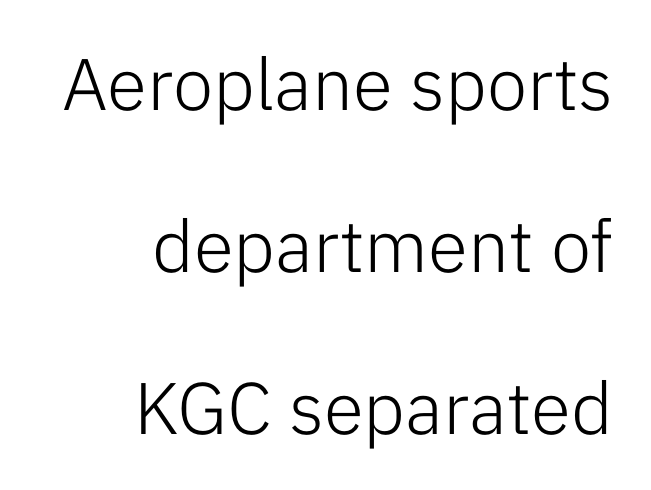
Are there feet on the stems? There aren't — it's a sans. Ink coverage per letter is moderate at most. Check the space under the baseline: it is left empty. The letterforms sit shoulder to shoulder at normal distance. A roman cut, with each character standing at attention. Looks like regular typesetting: each glyph gets only the width it needs.
